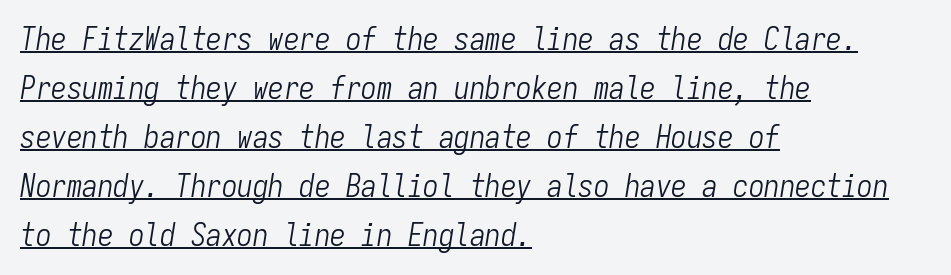
The image shows 31 px light, condensed type, italic (leaning right), monospaced; set left-aligned, normal line spacing (1.58x), normal letter spacing, underlined; low stroke contrast and a medium x-height.
